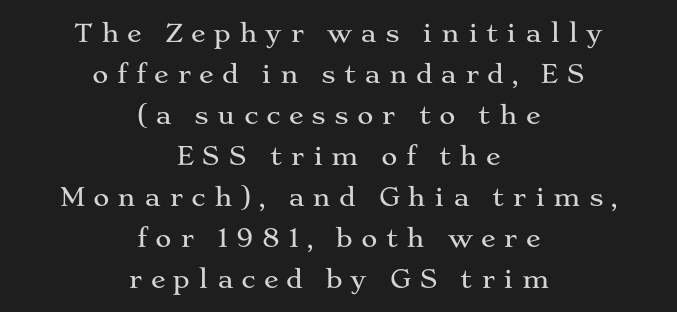
Q: Is the text italic (slanted)? A: No, it is upright.
Q: Is the text underlined? A: No.
Q: How is the paragraph aligned? A: Centered.
Q: Is the spacing between letters normal or unusually wide? A: Unusually wide.
Q: Is the spacing between lines tight, normal or loose? A: Normal.
